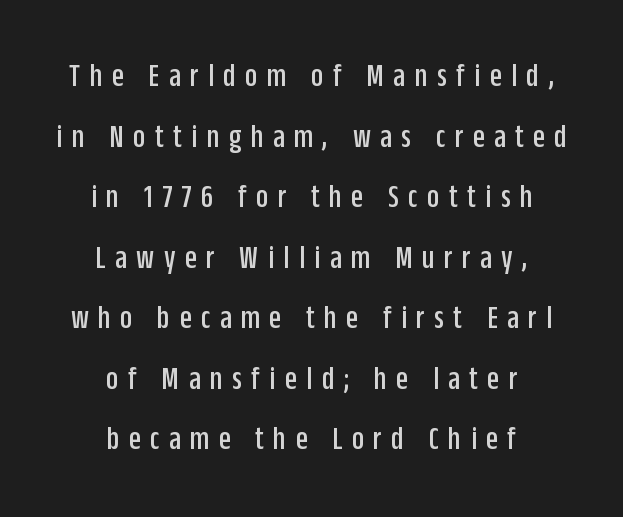
Q: Is the text italic (slanted)? A: No, it is upright.
Q: Is the typeface a serif or a sans-serif typeface? A: Sans-serif.
Q: Is the text underlined? A: No.
Q: How is the paragraph aligned? A: Centered.
Q: Is the spacing between letters normal or unusually wide? A: Unusually wide.
Q: Width (condensed, normal, or wide)? A: Condensed.
Q: Stroke contrast? A: Low.
Q: x-height? A: Large.
Q: Monospaced? A: No.
